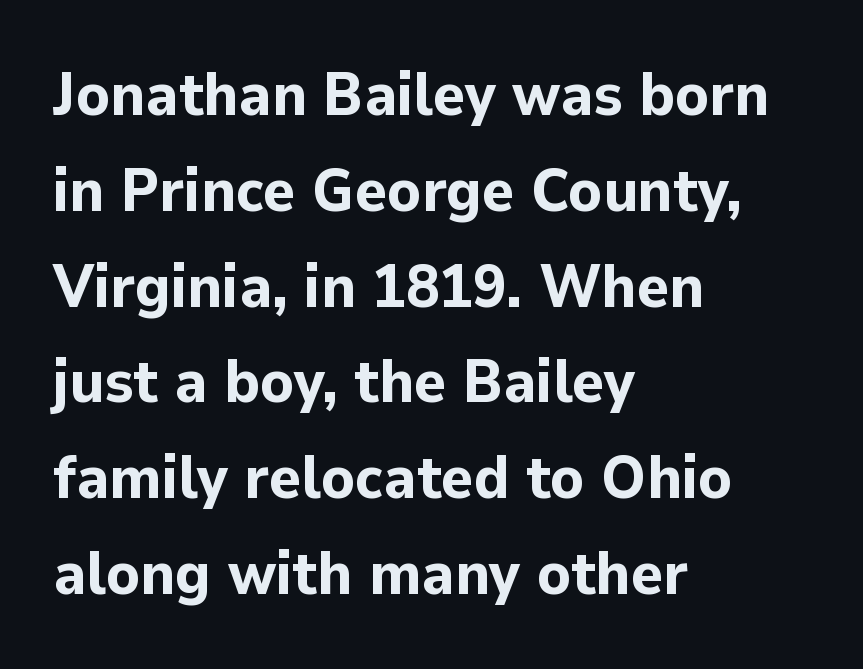
Default kerning and tracking; the words read as compact shapes. Font category for this specimen: sans-serif. Just letters on the line, the space beneath them empty. The passage is arranged the way most books set body copy — flush left. Proportional: the letters do not fall into vertical columns.
